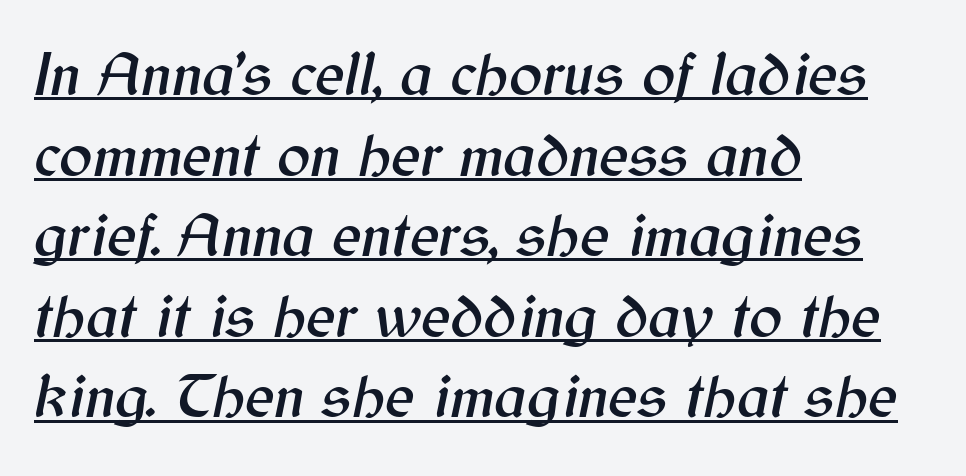
{"italic": "yes", "lean": "right", "slant_degrees": 12, "width": "normal", "stroke_contrast": "medium", "x_height": "medium", "monospaced": "no", "underline": "yes", "align": "left", "line_spacing": "normal", "line_spacing_ratio": 1.3, "letter_spacing": "normal", "letter_spacing_em": 0.0, "glyph_px": 62}
